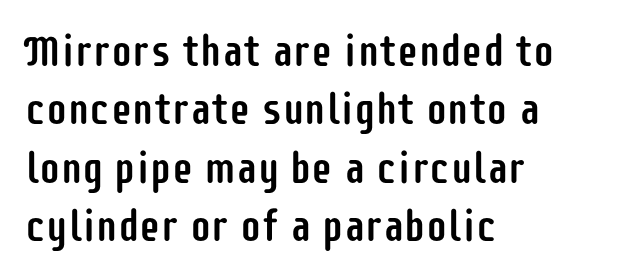
The image shows 43 px condensed sans-serif type, upright; set left-aligned, normal line spacing (1.36x), normal letter spacing, not underlined; low stroke contrast and a large x-height.
